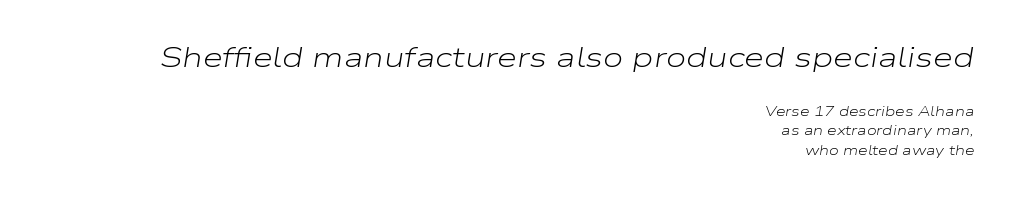
{"italic": "yes", "lean": "right", "slant_degrees": 9, "bold": "no", "weight": "light", "width": "wide", "stroke_contrast": "low", "x_height": "medium", "monospaced": "no", "underline": "no", "align": "right", "line_spacing": "normal", "line_spacing_ratio": 1.4, "letter_spacing": "normal", "letter_spacing_em": 0.0, "larger_block": "first", "size_ratio": 2.07, "glyph_px": 29}
